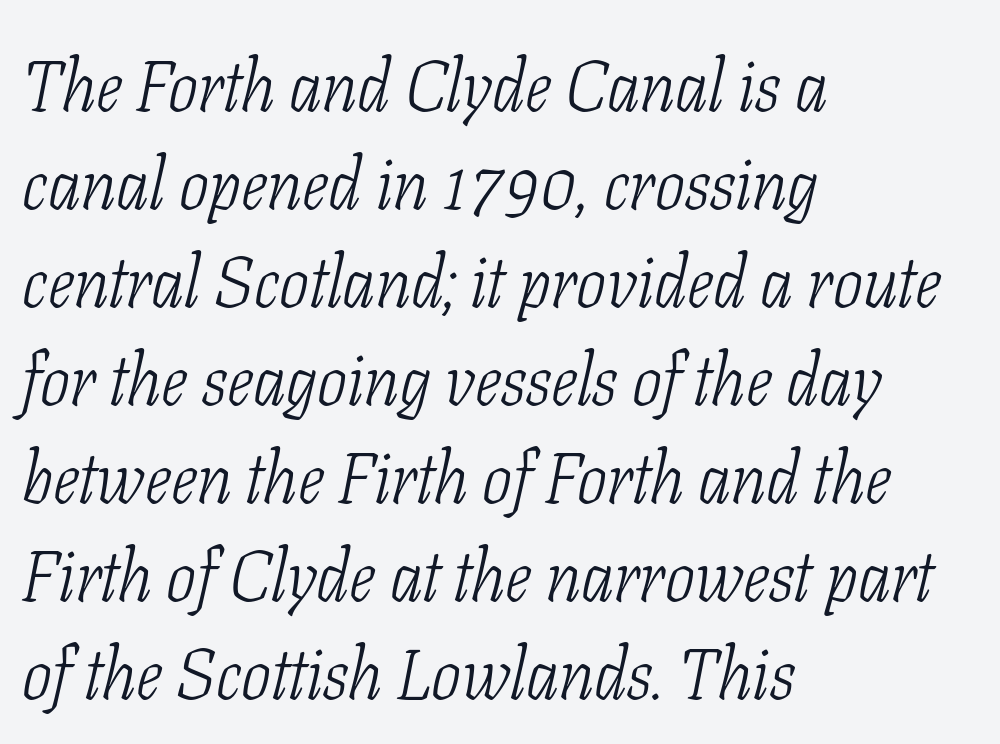
{"serif": "yes", "italic": "yes", "lean": "right", "slant_degrees": 11, "bold": "no", "weight": "light", "width": "condensed", "stroke_contrast": "low", "x_height": "medium", "monospaced": "no", "underline": "no", "align": "left", "line_spacing": "normal", "line_spacing_ratio": 1.38, "letter_spacing": "normal", "letter_spacing_em": 0.0, "glyph_px": 71}
